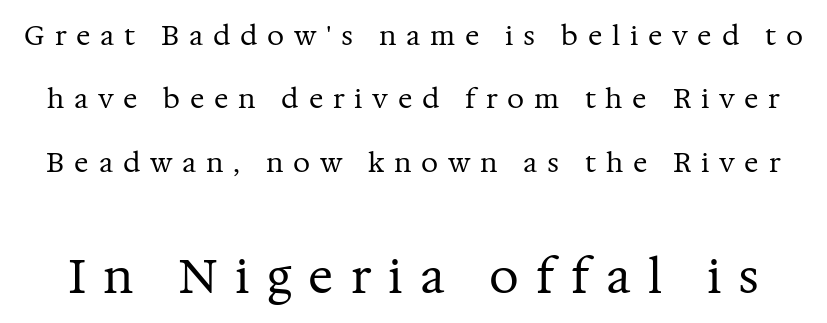
Q: Is the text bold? A: No.
Q: Is the text italic (slanted)? A: No, it is upright.
Q: Is the typeface a serif or a sans-serif typeface? A: Serif.
Q: Is the text underlined? A: No.
Q: Is the spacing between letters normal or unusually wide? A: Unusually wide.
Q: Is the spacing between lines tight, normal or loose? A: Loose.
Q: Which block of text is set in a larger size, the first (top) or the second (bottom)? A: The second (bottom) one.
Q: Width (condensed, normal, or wide)? A: Normal.
Q: Stroke contrast? A: Medium.
Q: x-height? A: Medium.
Q: Monospaced? A: No.
